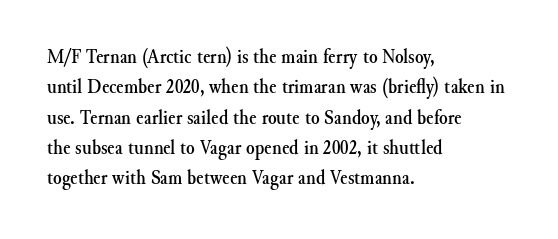
The image shows 22 px text type, upright; set left-aligned, normal line spacing (1.38x), normal letter spacing, not underlined.
